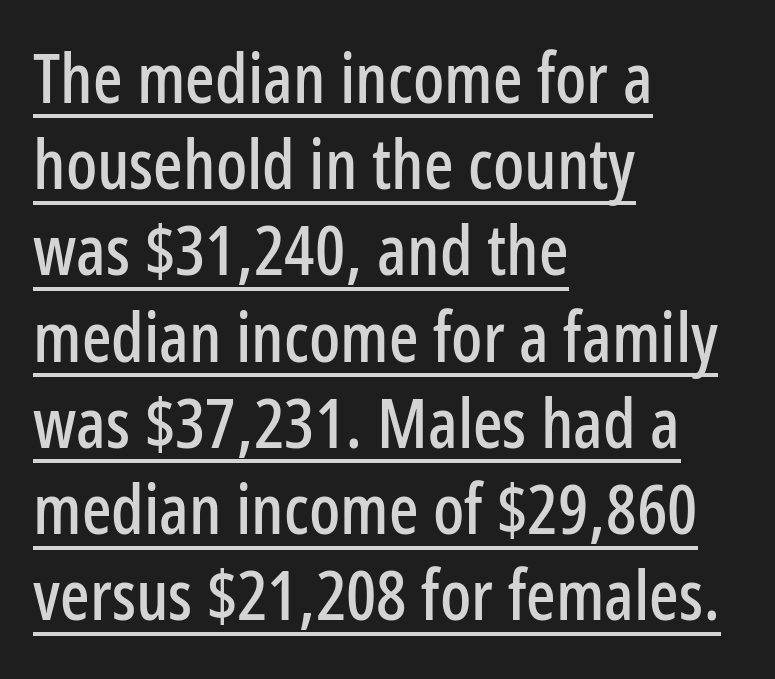
Notice how a bar underscores the lettering throughout. If you measured baseline to baseline, you'd find a middling distance. There is no visible air inserted between adjacent glyphs. The paragraph shown leans on its left margin. Quick note: not italic, upright. The face used here is proportionally spaced, like ordinary book or web type.
